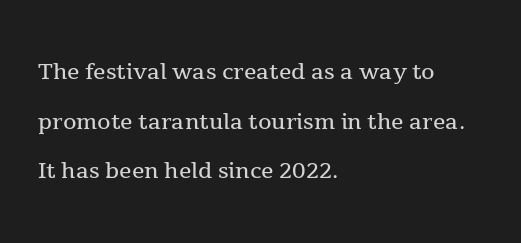
Upright lettering throughout. No extra ink here — the face is not bold. In terms of letterform style, serifs are clearly present. Each new line begins a customary step beneath the previous one.
